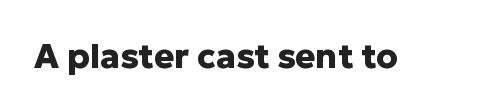
Q: Is the text bold? A: Yes.
Q: Is the text italic (slanted)? A: No, it is upright.
Q: Is the typeface a serif or a sans-serif typeface? A: Sans-serif.
Q: Is the text underlined? A: No.
Q: Is the spacing between letters normal or unusually wide? A: Normal.
Q: Width (condensed, normal, or wide)? A: Normal.
Q: Stroke contrast? A: Low.
Q: x-height? A: Medium.
Q: Monospaced? A: No.
